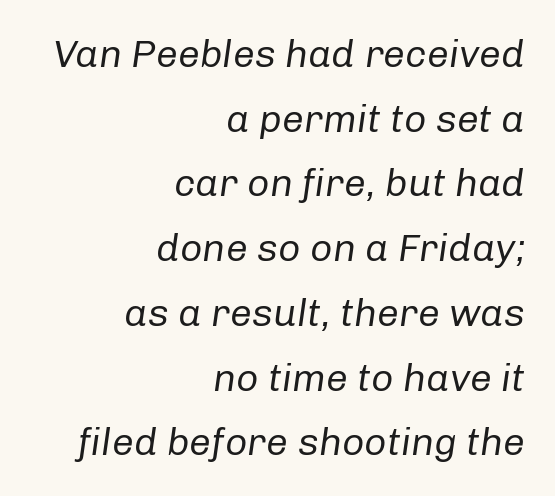
The image shows 39 px regular-weight type, italic (leaning right); set right-aligned, normal line spacing (1.66x), normal letter spacing, not underlined; low stroke contrast and a medium x-height.
